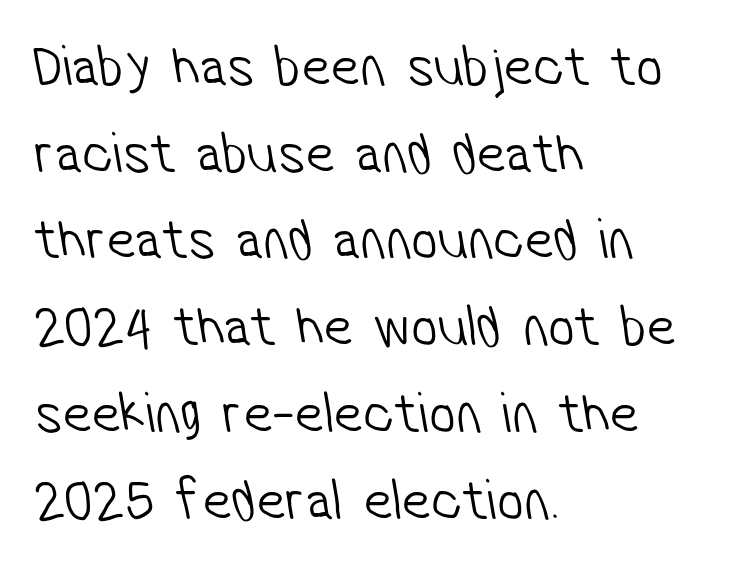
A normal amount of white space separates one row of letters from the next. Spacing between characters is what you'd get straight out of the box. Weight: regular or lighter. The strip under each line holds only bare page. The rendering uses natural spacing where letterforms have individual widths.
